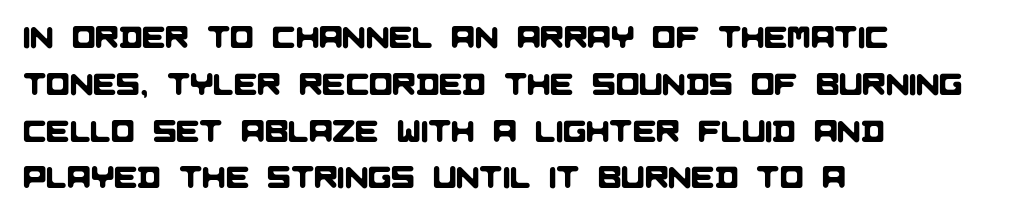
Q: Is the typeface a serif or a sans-serif typeface? A: Sans-serif.
Q: Is the text underlined? A: No.
Q: How is the paragraph aligned? A: Left-aligned.
Q: Is the spacing between letters normal or unusually wide? A: Normal.
Q: Is the spacing between lines tight, normal or loose? A: Normal.
Q: Width (condensed, normal, or wide)? A: Normal.
Q: Stroke contrast? A: Low.
Q: x-height? A: Large.
Q: Monospaced? A: No.
